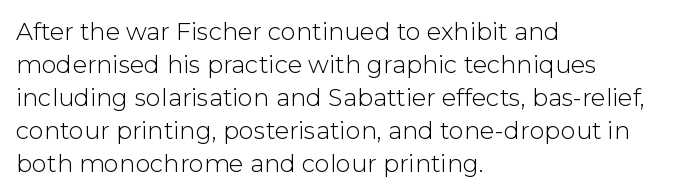
{"italic": "no", "bold": "no", "underline": "no", "align": "left", "line_spacing": "normal", "line_spacing_ratio": 1.38, "letter_spacing": "normal", "letter_spacing_em": 0.0, "glyph_px": 24}
